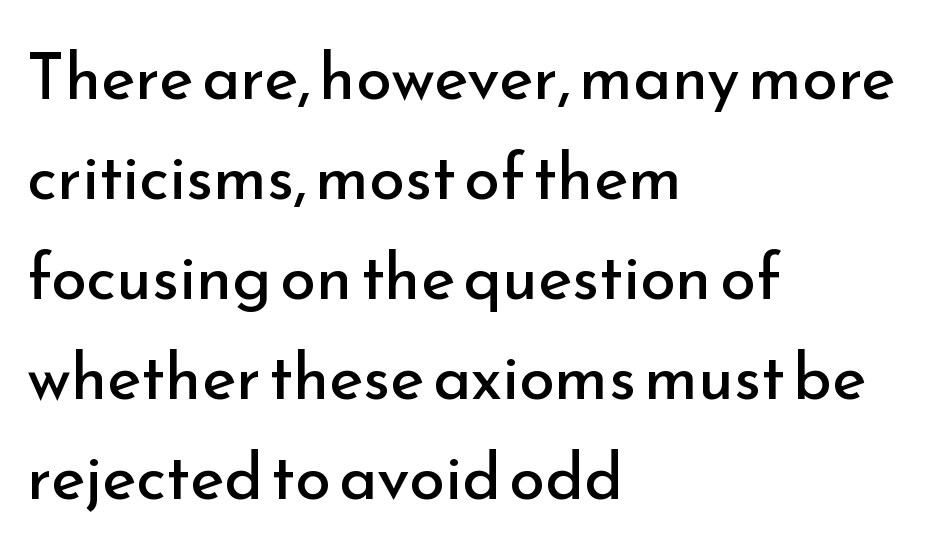
Q: Is the text bold? A: No.
Q: Is the text italic (slanted)? A: No, it is upright.
Q: Is the typeface a serif or a sans-serif typeface? A: Sans-serif.
Q: Is the text underlined? A: No.
Q: How is the paragraph aligned? A: Left-aligned.
Q: Is the spacing between letters normal or unusually wide? A: Normal.
Q: Is the spacing between lines tight, normal or loose? A: Normal.
Q: Width (condensed, normal, or wide)? A: Normal.
Q: Stroke contrast? A: Low.
Q: x-height? A: Small.
Q: Monospaced? A: No.
